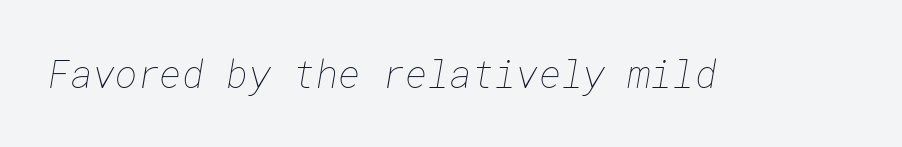
{"bold": "no", "weight": "thin", "width": "normal", "stroke_contrast": "low", "x_height": "medium", "underline": "no", "letter_spacing": "normal", "letter_spacing_em": 0.0, "glyph_px": 38}
